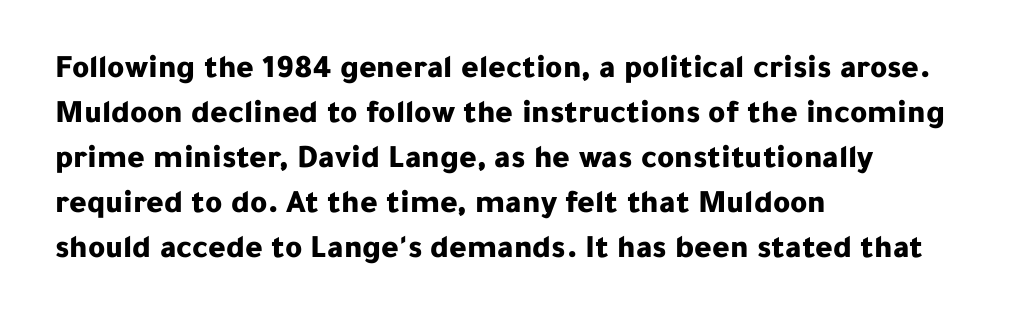
The image shows 33 px bold sans-serif type, upright; set left-aligned, normal line spacing (1.36x), normal letter spacing, not underlined; low stroke contrast and a medium x-height.
